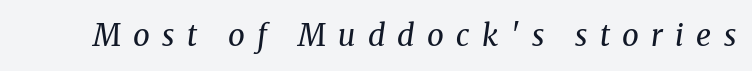
Q: Is the text bold? A: No.
Q: Is the text italic (slanted)? A: Yes, it leans right by about 8 degrees.
Q: Is the typeface a serif or a sans-serif typeface? A: Serif.
Q: Is the text underlined? A: No.
Q: Is the spacing between letters normal or unusually wide? A: Unusually wide.
Q: Width (condensed, normal, or wide)? A: Normal.
Q: Stroke contrast? A: Medium.
Q: x-height? A: Medium.
Q: Monospaced? A: No.
